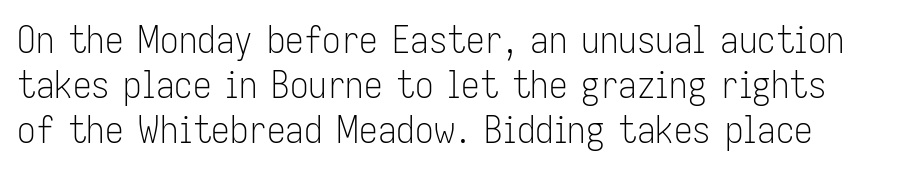
Does the type have serifs? No, each stem ends abruptly. A typesetter would call this zero additional tracking. The area under the type is left untouched. The letters advance in unequal steps, a hallmark of proportional type. The typeface has the unassuming heft of standard copy or less.
